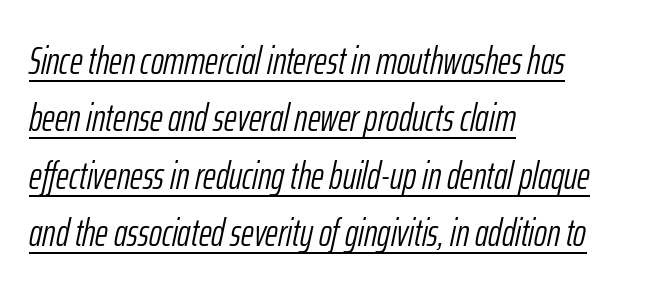
Q: Is the text bold? A: No.
Q: Is the text italic (slanted)? A: Yes, it leans right by about 12 degrees.
Q: Is the text underlined? A: Yes.
Q: How is the paragraph aligned? A: Left-aligned.
Q: Is the spacing between letters normal or unusually wide? A: Normal.
Q: Is the spacing between lines tight, normal or loose? A: Normal.
Q: Width (condensed, normal, or wide)? A: Condensed.
Q: Stroke contrast? A: Low.
Q: x-height? A: Medium.
Q: Monospaced? A: No.
